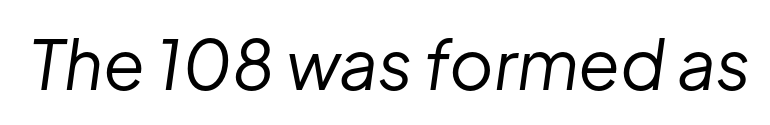
{"italic": "yes", "lean": "right", "slant_degrees": 8, "bold": "no", "weight": "regular", "width": "normal", "stroke_contrast": "low", "x_height": "medium", "monospaced": "no", "underline": "no", "letter_spacing": "normal", "letter_spacing_em": 0.0, "glyph_px": 68}
